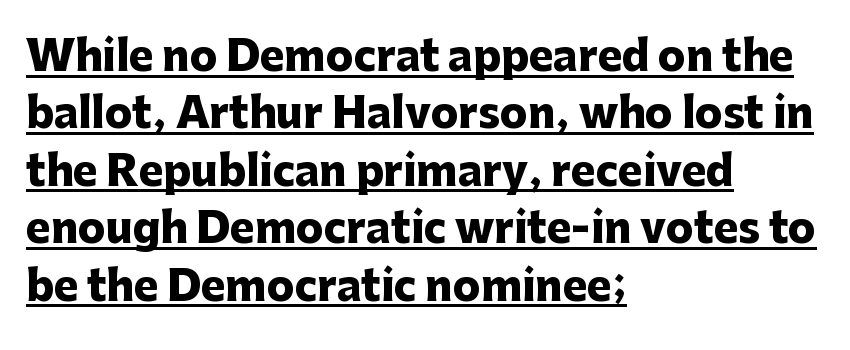
Q: Is the text bold? A: Yes.
Q: Is the text italic (slanted)? A: No, it is upright.
Q: Is the typeface a serif or a sans-serif typeface? A: Sans-serif.
Q: Is the text underlined? A: Yes.
Q: How is the paragraph aligned? A: Left-aligned.
Q: Is the spacing between letters normal or unusually wide? A: Normal.
Q: Is the spacing between lines tight, normal or loose? A: Normal.
Q: Width (condensed, normal, or wide)? A: Normal.
Q: Stroke contrast? A: Low.
Q: x-height? A: Medium.
Q: Monospaced? A: No.
